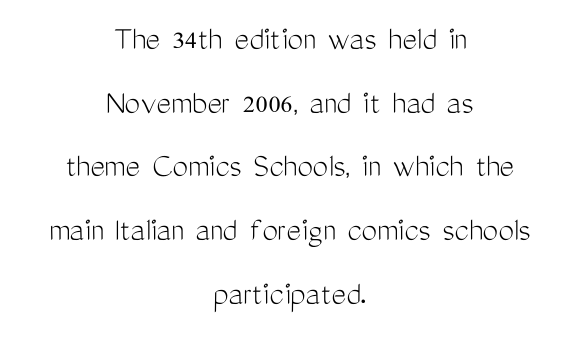
The image shows 35 px light, condensed sans-serif type, upright; set centered, line spacing 1.82x, normal letter spacing, not underlined; medium stroke contrast and a medium x-height.
